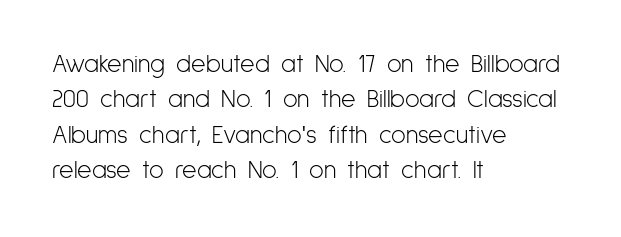
Plain, unruled lines of type. Is the type heavy? It reads as light-to-regular instead. Interline gaps are of average width in this sample. In terms of posture, this sample is upright. These lines are set flush left with a ragged right edge. Nothing unusual about the tracking: characters are spaced as the font intends.
